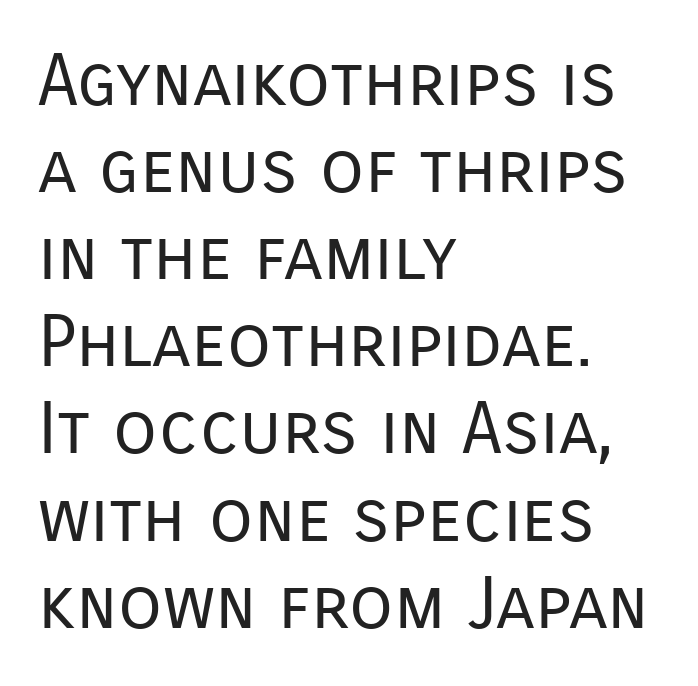
The image shows 72 px regular-weight sans-serif type, upright; set left-aligned, line spacing 1.21x, normal letter spacing, not underlined; low stroke contrast and a medium x-height.
